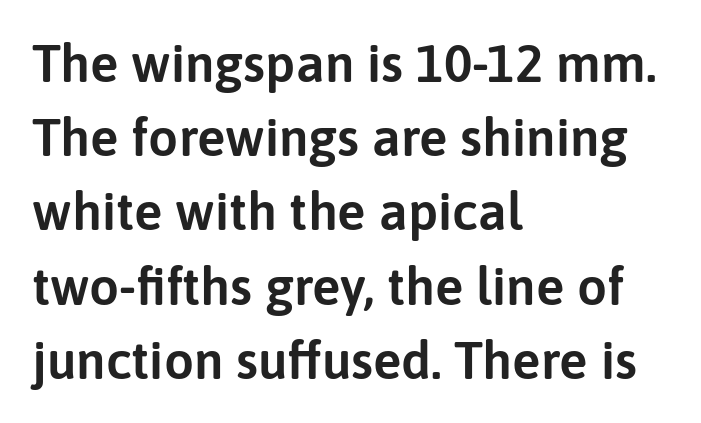
This sample is left-justified, so line endings fall wherever the words run out. These lines are composed in type without serifs. Does extra space separate the letters? No, they use regular spacing. The type sits square on the baseline with zero lean. Baseline-to-baseline distance is the conventional proportion of letter height. Spacing verdict: proportional, widths tailored to each character.
